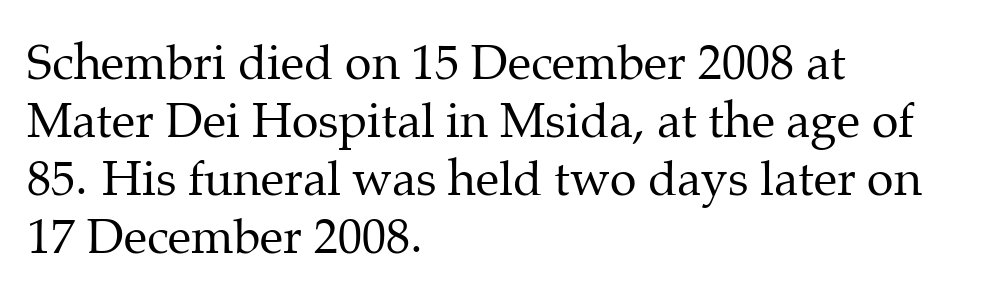
Honestly, the letter spacing is just normal — you wouldn't notice it. Stroke terminals: seriffed. Glance below the letters and you will spot only blank space. The axis of the letterforms is exactly vertical. Weight: not bold — regular or lighter. These lines are set flush left with a ragged right edge.
